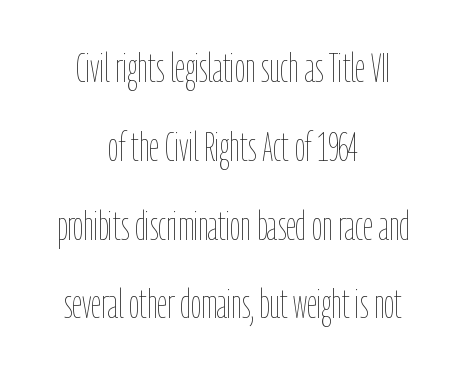
Vertical spacing — loose. Centered paragraph, ragged on both sides. Bold? No — there's no thickening of the strokes. This rendering features lettering with no underline. Unlike italic type, these characters show no tilt at all.
